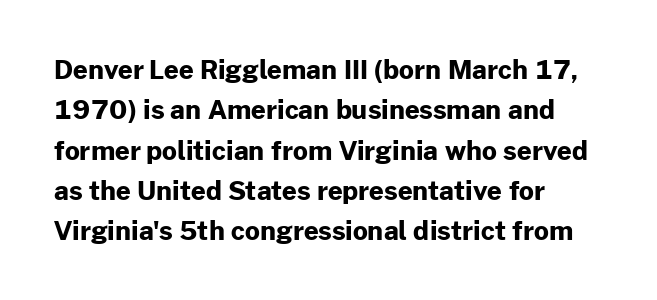
The image shows 26 px bold type, upright; set left-aligned, normal line spacing (1.55x), normal letter spacing, not underlined.
